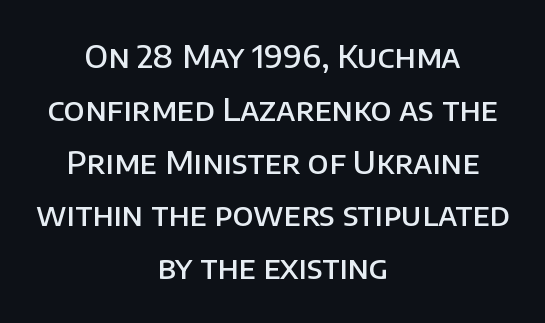
Q: Is the text bold? A: Semi-bold.
Q: Is the text italic (slanted)? A: No, it is upright.
Q: Is the typeface a serif or a sans-serif typeface? A: Sans-serif.
Q: Is the text underlined? A: No.
Q: How is the paragraph aligned? A: Centered.
Q: Is the spacing between letters normal or unusually wide? A: Normal.
Q: Is the spacing between lines tight, normal or loose? A: Normal.
Q: Width (condensed, normal, or wide)? A: Normal.
Q: Stroke contrast? A: Low.
Q: x-height? A: Large.
Q: Monospaced? A: No.
